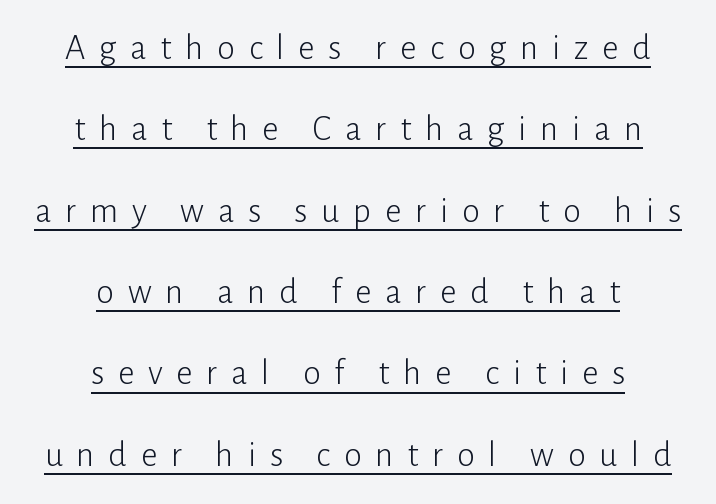
The image shows 36 px light sans-serif type, upright; set centered, loose line spacing (2.26x), unusually wide letter spacing (+0.38 em), underlined; low stroke contrast and a medium x-height.
